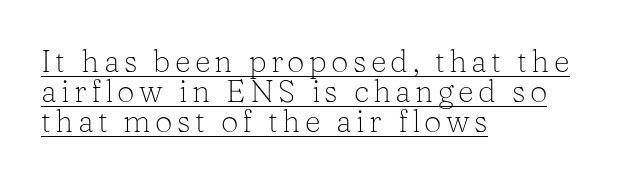
Q: Is the text bold? A: No.
Q: Is the text italic (slanted)? A: No, it is upright.
Q: Is the typeface a serif or a sans-serif typeface? A: Serif.
Q: Is the text underlined? A: Yes.
Q: How is the paragraph aligned? A: Left-aligned.
Q: Is the spacing between lines tight, normal or loose? A: Tight.
Q: Width (condensed, normal, or wide)? A: Normal.
Q: Stroke contrast? A: Low.
Q: x-height? A: Medium.
Q: Monospaced? A: No.
